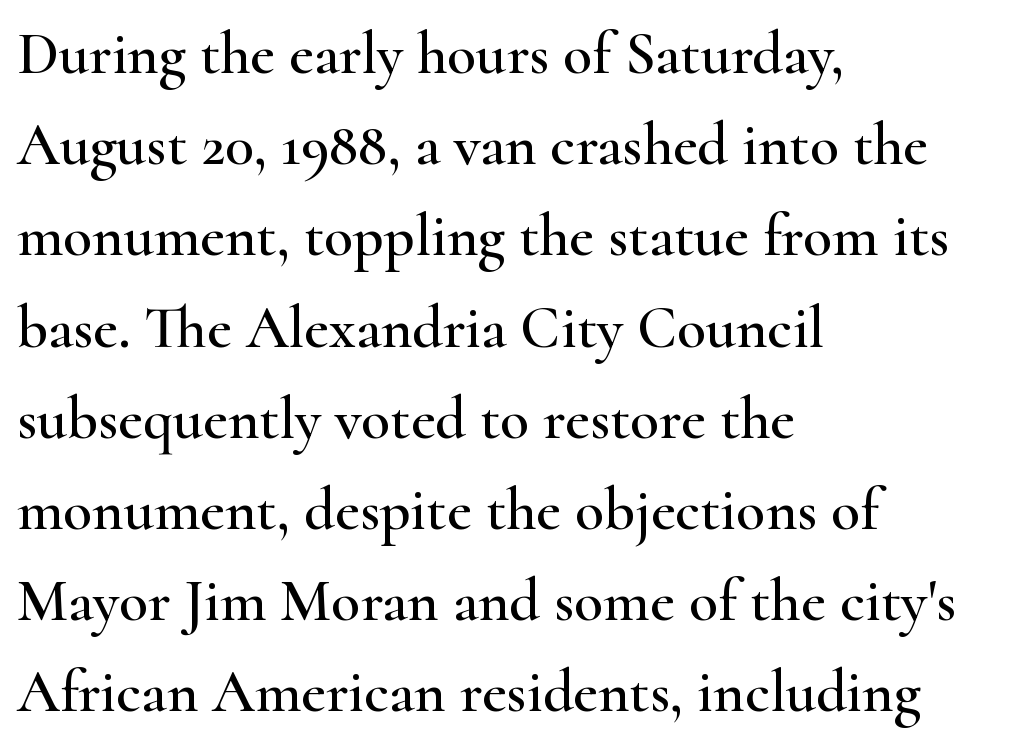
The image shows 60 px wide serif type, upright; set left-aligned, normal line spacing (1.52x), normal letter spacing, not underlined; high stroke contrast and a small x-height.
